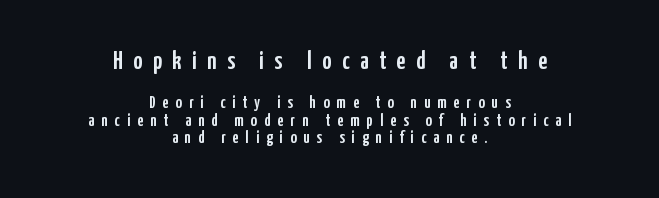
The image shows 25 px text type, upright; set centered, tight line spacing (1.02x), unusually wide letter spacing (+0.42 em), not underlined; the first (top) block is 1.47x larger.
